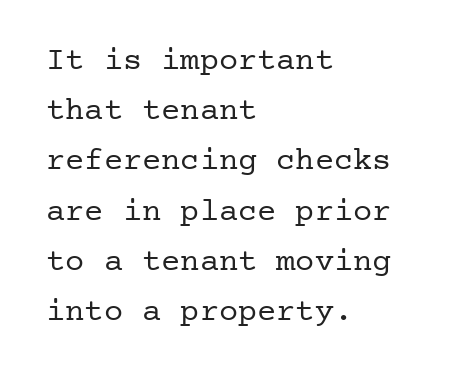
Q: Is the text bold? A: No.
Q: Is the text italic (slanted)? A: No, it is upright.
Q: Is the typeface a serif or a sans-serif typeface? A: Serif.
Q: Is the text underlined? A: No.
Q: How is the paragraph aligned? A: Left-aligned.
Q: Is the spacing between letters normal or unusually wide? A: Normal.
Q: Is the spacing between lines tight, normal or loose? A: Normal.
Q: Width (condensed, normal, or wide)? A: Normal.
Q: Stroke contrast? A: Low.
Q: x-height? A: Medium.
